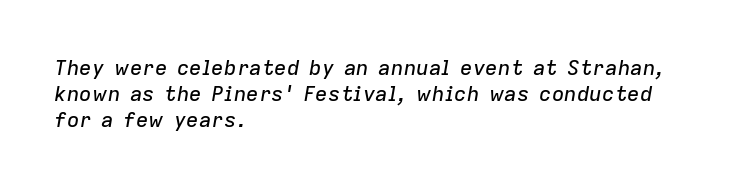
The image shows 21 px text type, italic (leaning right); set left-aligned, normal line spacing (1.25x), normal letter spacing, not underlined.
